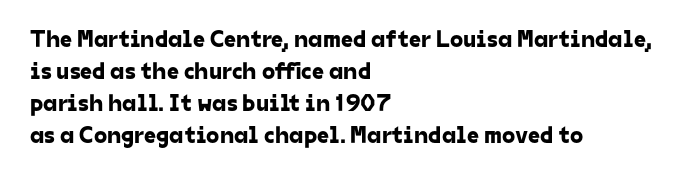
The image shows 24 px text type; set left-aligned, normal line spacing (1.34x), normal letter spacing, not underlined.
